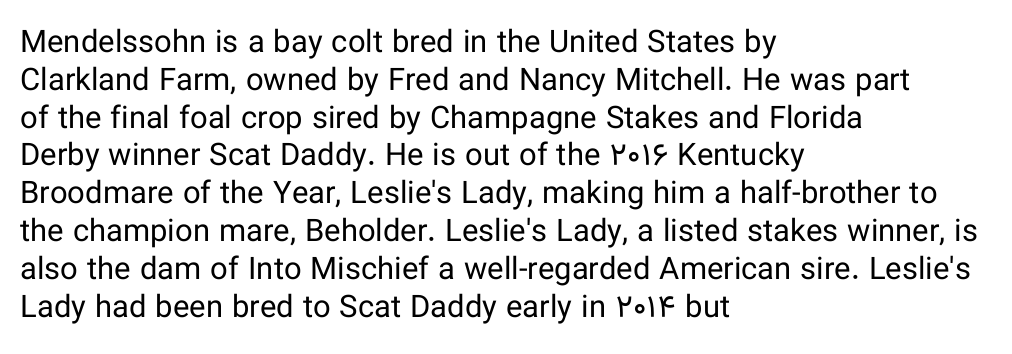
Q: Is the text bold? A: No.
Q: Is the text italic (slanted)? A: No, it is upright.
Q: Is the typeface a serif or a sans-serif typeface? A: Sans-serif.
Q: Is the text underlined? A: No.
Q: How is the paragraph aligned? A: Left-aligned.
Q: Is the spacing between letters normal or unusually wide? A: Normal.
Q: Width (condensed, normal, or wide)? A: Normal.
Q: Stroke contrast? A: Low.
Q: x-height? A: Medium.
Q: Monospaced? A: No.
